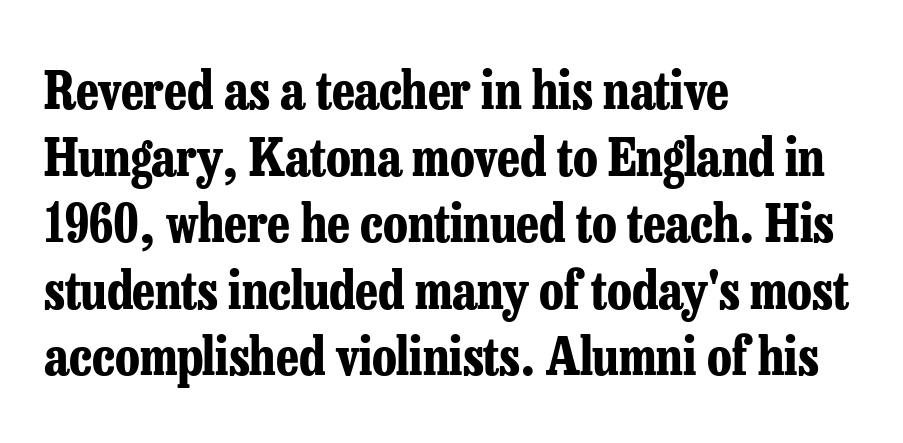
Rendered with straight, roman letterforms. Letters rest on an invisible, unmarked baseline. Spacing verdict: proportional, widths tailored to each character. Bold? Absolutely — the strokes are thick and heavy.
